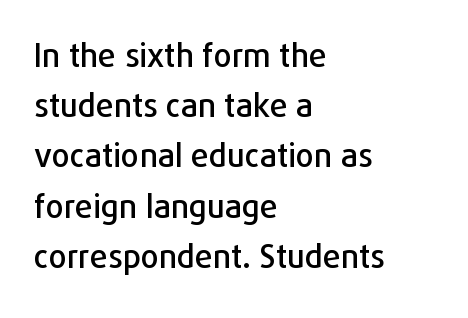
The image shows 32 px sans-serif type, upright; set left-aligned, normal line spacing (1.57x), normal letter spacing, not underlined; low stroke contrast and a medium x-height.
